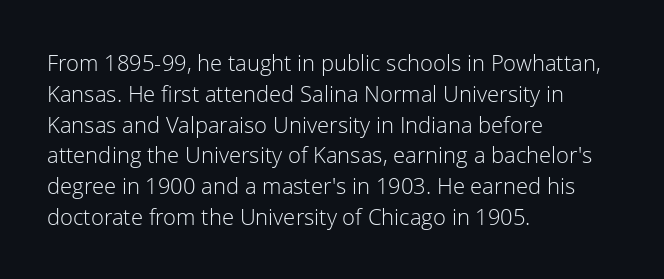
Q: Is the text bold? A: No.
Q: Is the text italic (slanted)? A: No, it is upright.
Q: Is the text underlined? A: No.
Q: How is the paragraph aligned? A: Left-aligned.
Q: Is the spacing between letters normal or unusually wide? A: Normal.
Q: Is the spacing between lines tight, normal or loose? A: Normal.
